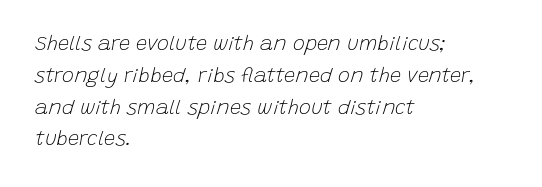
Q: Is the text bold? A: No.
Q: Is the text italic (slanted)? A: Yes, it leans right by about 15 degrees.
Q: Is the text underlined? A: No.
Q: How is the paragraph aligned? A: Left-aligned.
Q: Is the spacing between letters normal or unusually wide? A: Normal.
Q: Is the spacing between lines tight, normal or loose? A: Normal.
